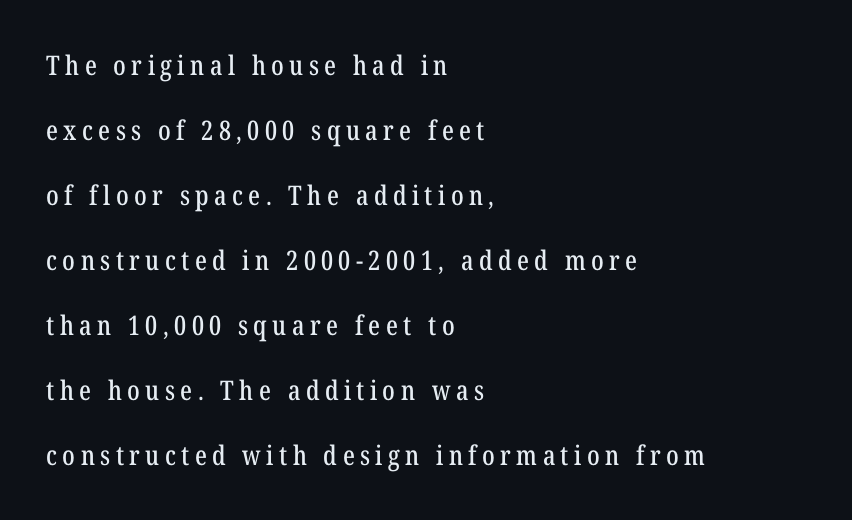
Q: Is the text italic (slanted)? A: No, it is upright.
Q: Is the text underlined? A: No.
Q: How is the paragraph aligned? A: Left-aligned.
Q: Is the spacing between letters normal or unusually wide? A: Unusually wide.
Q: Is the spacing between lines tight, normal or loose? A: Loose.
